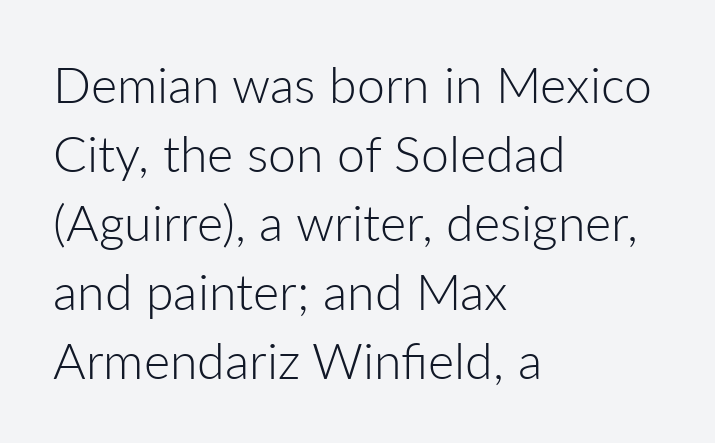
The image shows 50 px light sans-serif type, upright; set left-aligned, normal line spacing (1.38x), normal letter spacing, not underlined; low stroke contrast and a medium x-height.
